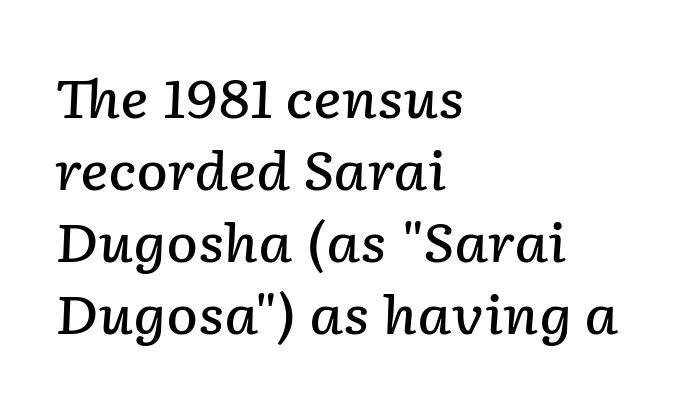
{"italic": "yes", "lean": "right", "slant_degrees": 2, "bold": "semi", "weight": "semibold", "width": "normal", "stroke_contrast": "low", "x_height": "medium", "monospaced": "no", "underline": "no", "align": "left", "line_spacing": "normal", "line_spacing_ratio": 1.36, "letter_spacing": "normal", "letter_spacing_em": 0.0, "glyph_px": 53}
